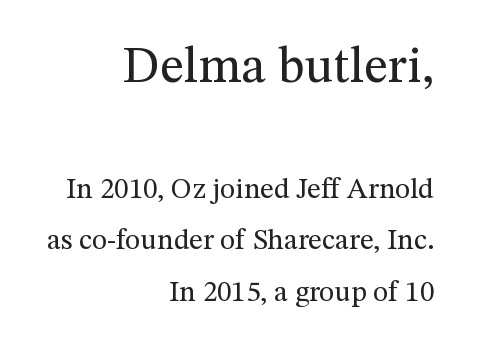
The image shows 51 px regular-weight serif type, upright; set right-aligned, line spacing 1.78x, normal letter spacing, not underlined; the first (top) block is 1.76x larger; medium stroke contrast and a medium x-height.
